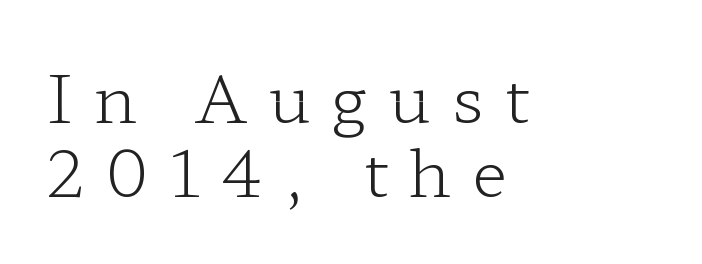
If you measured baseline to baseline, you'd find a short distance. Words float on clear page, feet unadorned. Each word looks stretched out because of the extra space between its letters. Is this a sans? No — the strokes have serifs.
